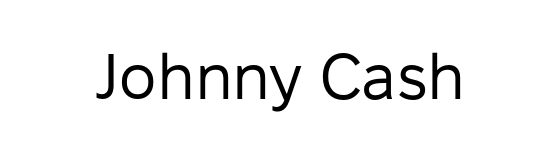
{"serif": "no", "italic": "no", "bold": "no", "weight": "regular", "width": "normal", "stroke_contrast": "low", "x_height": "medium", "monospaced": "no", "underline": "no", "letter_spacing": "normal", "letter_spacing_em": 0.0, "glyph_px": 64}
